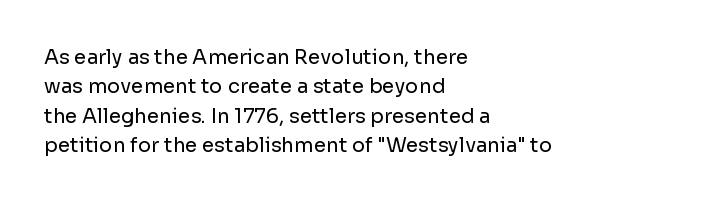
Look at the tracking — it's just the regular setting, nothing added. This sample keeps an unexceptional amount of space between lines. A typesetter would mark this as roman, not italic. Each row of text sits above clean, open space. Ink coverage per letter is moderate at most. This rendering uses left alignment, leaving the right contour irregular.
